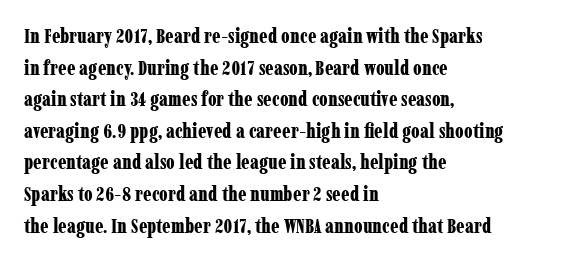
The image shows 20 px bold type, upright; set left-aligned, normal line spacing (1.58x), normal letter spacing, not underlined.
